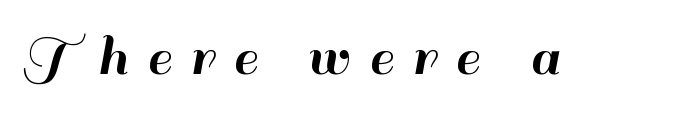
Q: Is the text italic (slanted)? A: Yes.
Q: Is the typeface a serif or a sans-serif typeface? A: Sans-serif.
Q: Is the text underlined? A: No.
Q: Is the spacing between letters normal or unusually wide? A: Unusually wide.
Q: Width (condensed, normal, or wide)? A: Normal.
Q: Stroke contrast? A: High.
Q: x-height? A: Small.
Q: Monospaced? A: No.
